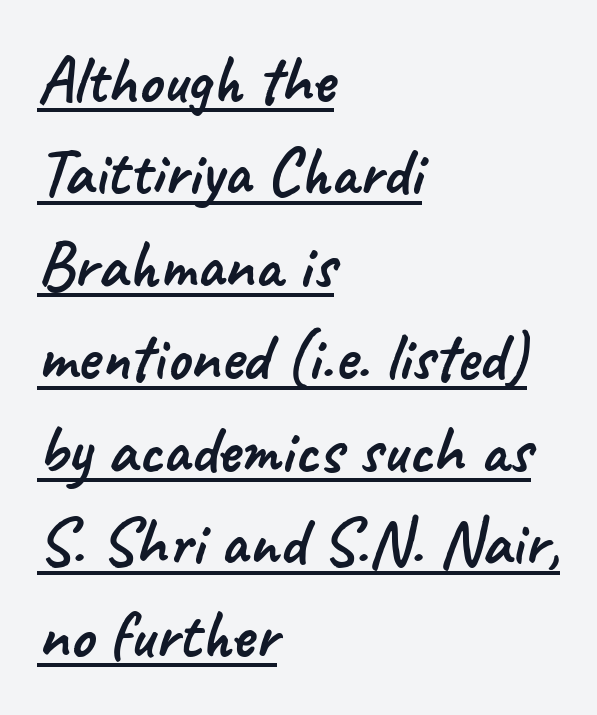
Is this a fixed-width face? No — the glyphs have proportional, varying widths. Horizontal bands of white between lines are of average thickness. Unlike a traditional serif, this face leaves its strokes unadorned. The setting favours the left margin, as ordinary paragraphs usually do. The specimen includes a rule beneath the text block's lines.
